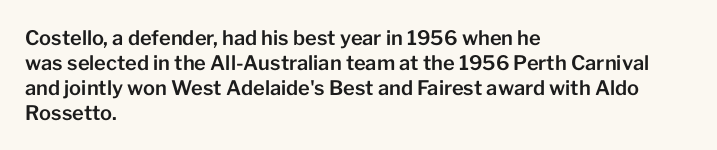
Q: Is the text italic (slanted)? A: No, it is upright.
Q: Is the text underlined? A: No.
Q: How is the paragraph aligned? A: Left-aligned.
Q: Is the spacing between letters normal or unusually wide? A: Normal.
Q: Is the spacing between lines tight, normal or loose? A: Normal.
